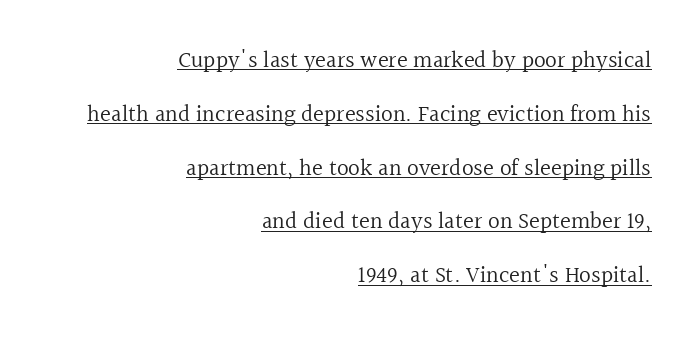
Q: Is the text bold? A: No.
Q: Is the text italic (slanted)? A: No, it is upright.
Q: Is the text underlined? A: Yes.
Q: How is the paragraph aligned? A: Right-aligned.
Q: Is the spacing between letters normal or unusually wide? A: Normal.
Q: Is the spacing between lines tight, normal or loose? A: Loose.
